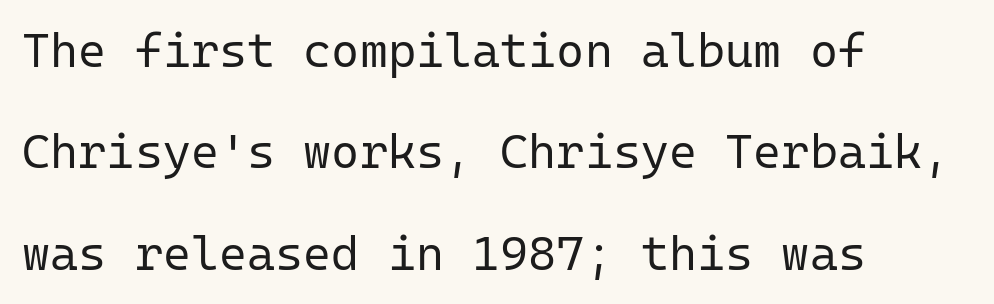
Do the letters lean? They stand straight. Counters stay open thanks to moderate or lighter strokes. Regarding leading, the lines here are spaced well apart. Bare-footed words on every line. Monospaced: the letters line up in strict vertical columns.
